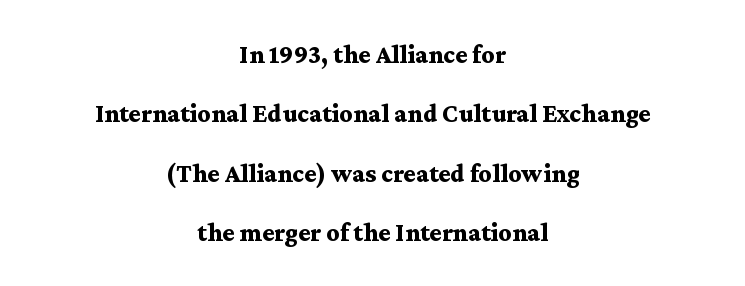
The image shows 26 px bold type, upright; set centered, loose line spacing (2.28x), normal letter spacing, not underlined.
